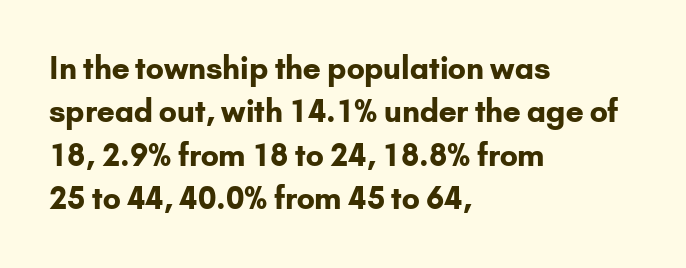
Q: Is the text bold? A: Yes.
Q: Is the text italic (slanted)? A: No, it is upright.
Q: Is the typeface a serif or a sans-serif typeface? A: Sans-serif.
Q: Is the text underlined? A: No.
Q: How is the paragraph aligned? A: Left-aligned.
Q: Is the spacing between letters normal or unusually wide? A: Normal.
Q: Is the spacing between lines tight, normal or loose? A: Normal.
Q: Width (condensed, normal, or wide)? A: Normal.
Q: Stroke contrast? A: Low.
Q: x-height? A: Small.
Q: Monospaced? A: No.
